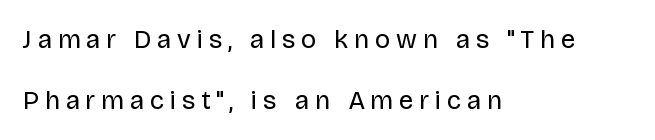
Q: Is the text bold? A: No.
Q: Is the text italic (slanted)? A: No, it is upright.
Q: Is the text underlined? A: No.
Q: How is the paragraph aligned? A: Left-aligned.
Q: Is the spacing between letters normal or unusually wide? A: Unusually wide.
Q: Is the spacing between lines tight, normal or loose? A: Loose.
